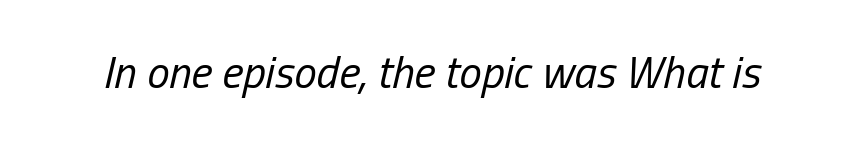
The image shows 45 px regular-weight, condensed type, italic (leaning right); set normal letter spacing, not underlined; low stroke contrast and a medium x-height.
